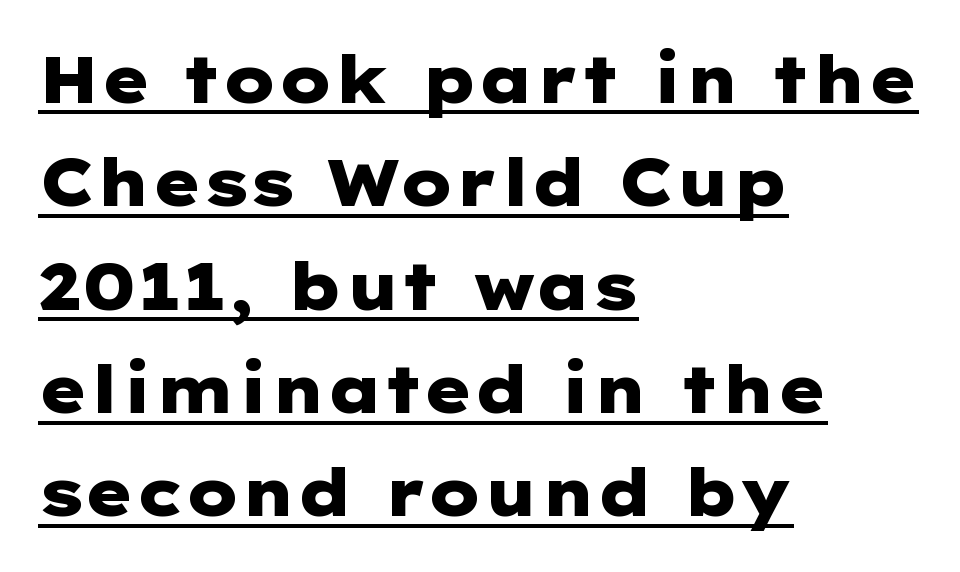
{"serif": "no", "italic": "no", "bold": "yes", "weight": "heavy", "width": "wide", "stroke_contrast": "low", "x_height": "medium", "underline": "yes", "align": "left", "line_spacing": "normal", "line_spacing_ratio": 1.59, "letter_spacing": "normal", "letter_spacing_em": 0.0, "glyph_px": 65}
